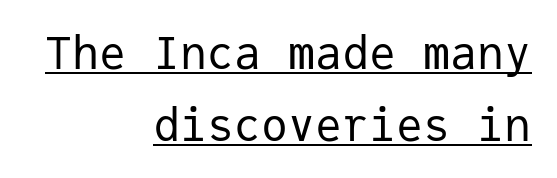
The vertical gap from one line to the next is medium. In terms of posture, this sample is upright. The face looks like a standard text weight, possibly lighter. Underlining? Definitely there. The compositor pushed each line to the right boundary.
